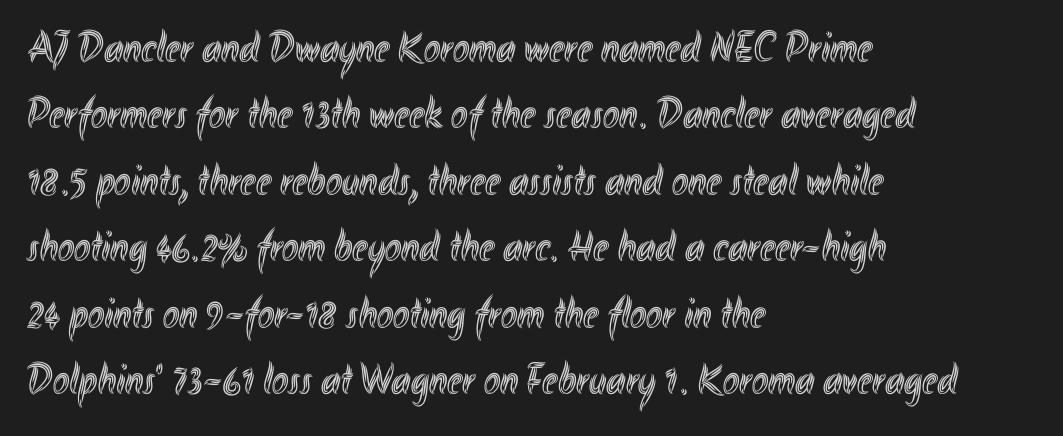
{"width": "condensed", "x_height": "small", "monospaced": "no", "underline": "no", "align": "left", "line_spacing": "normal", "line_spacing_ratio": 1.51, "letter_spacing": "normal", "letter_spacing_em": 0.0, "glyph_px": 44}
